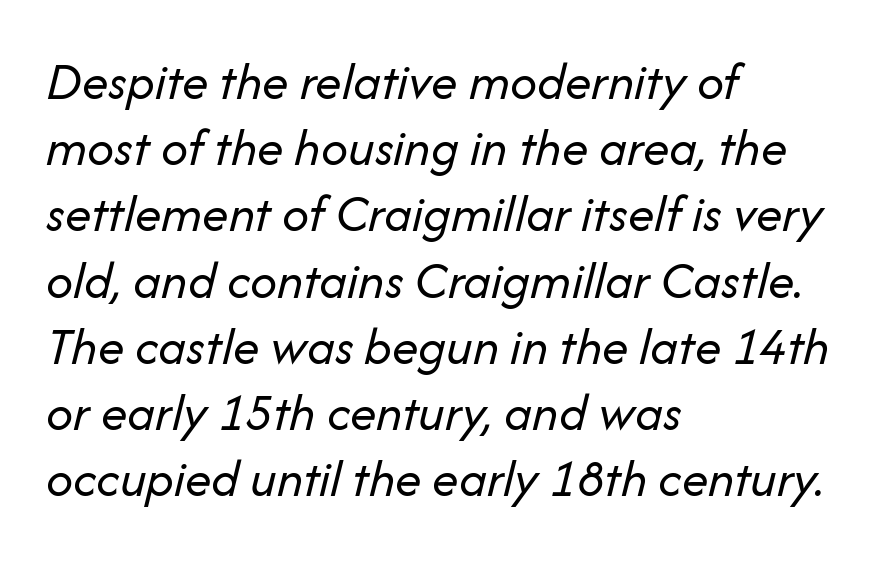
Italic: yes, the glyphs are oblique. Stems and bowls with no extra thickness — not bold. This sample keeps an unexceptional amount of space between lines. Words appear dense and cohesive because spacing is normal. These lines are set flush left with a ragged right edge. Proportional: the letters do not fall into vertical columns.
